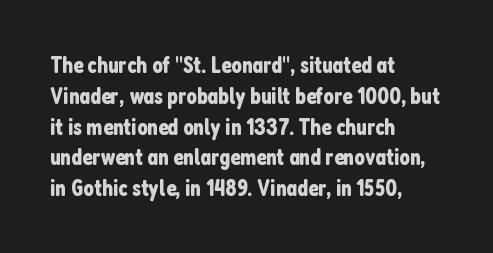
The glyphs are unaccompanied by any horizontal stroke below them. Quick note: not italic, upright. Each word holds together tightly as a unit, with standard inter-letter gaps. The paragraph shown leans on its left margin. Does the leading feel generous? No, just average.
